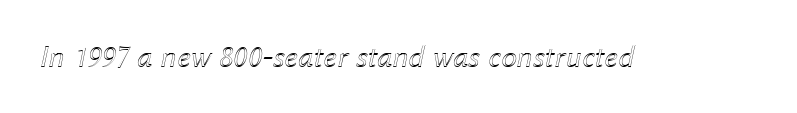
{"italic": "yes", "lean": "right", "slant_degrees": 12, "width": "normal", "x_height": "medium", "monospaced": "no", "underline": "no", "letter_spacing": "normal", "letter_spacing_em": 0.0, "glyph_px": 32}
